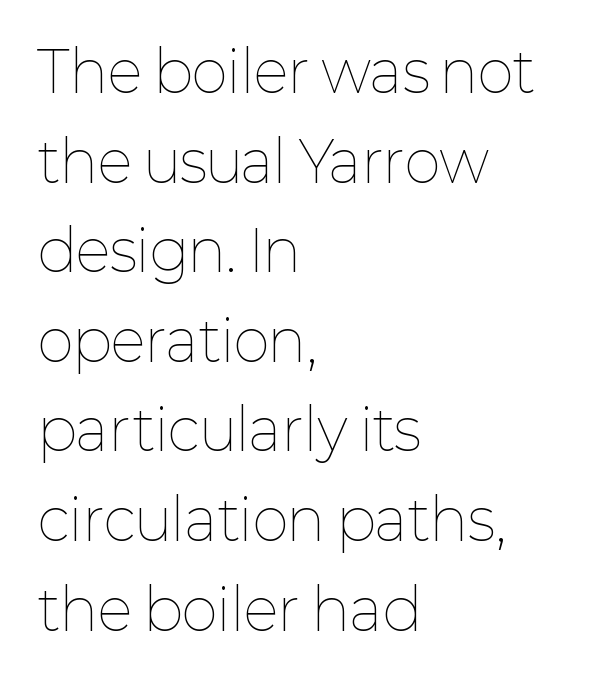
The image shows 56 px thin type, upright; set left-aligned, normal line spacing (1.6x), normal letter spacing, not underlined; low stroke contrast and a medium x-height.
